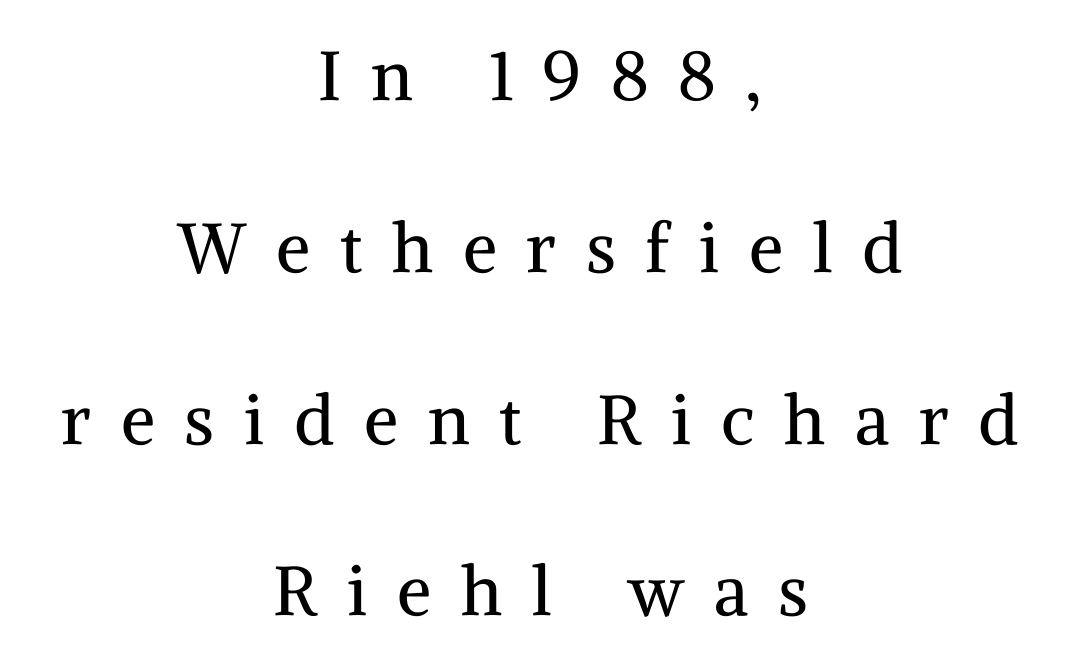
The image shows 69 px regular-weight serif type, upright; set centered, loose line spacing (2.49x), unusually wide letter spacing (+0.43 em), not underlined; medium stroke contrast and a medium x-height.
